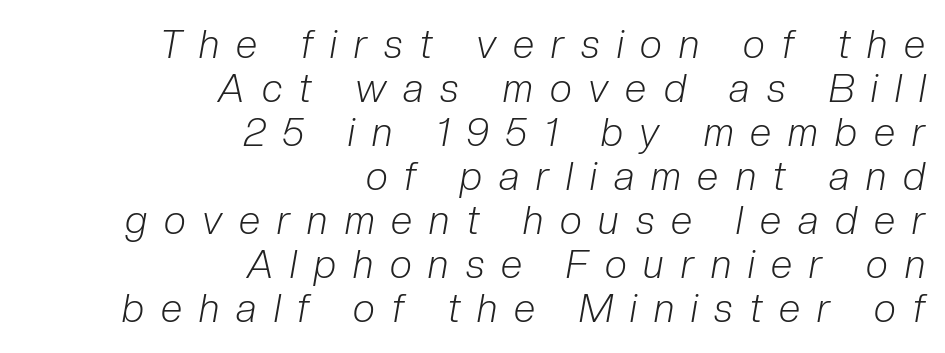
The image shows 39 px light, condensed type, italic (leaning right); set right-aligned, tight line spacing (1.13x), unusually wide letter spacing (+0.44 em), not underlined; low stroke contrast and a medium x-height.
